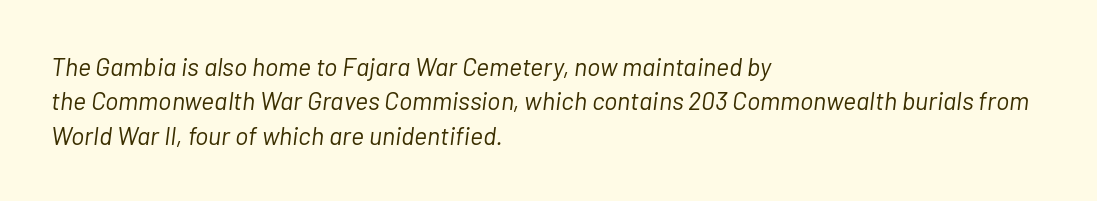
The image shows 25 px text type, italic (leaning right); set left-aligned, normal line spacing (1.38x), normal letter spacing, not underlined.
